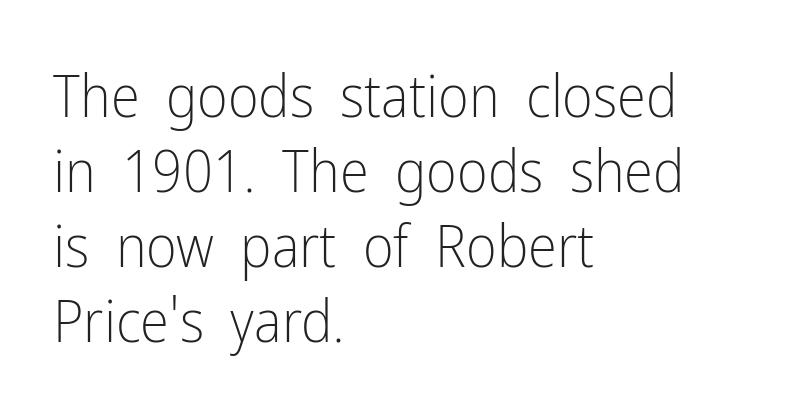
Q: Is the text bold? A: No.
Q: Is the text italic (slanted)? A: No, it is upright.
Q: Is the typeface a serif or a sans-serif typeface? A: Sans-serif.
Q: Is the text underlined? A: No.
Q: How is the paragraph aligned? A: Left-aligned.
Q: Is the spacing between letters normal or unusually wide? A: Normal.
Q: Is the spacing between lines tight, normal or loose? A: Normal.
Q: Width (condensed, normal, or wide)? A: Condensed.
Q: Stroke contrast? A: Low.
Q: x-height? A: Medium.
Q: Monospaced? A: No.
